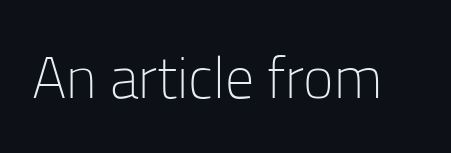
{"serif": "no", "italic": "no", "bold": "no", "weight": "light", "width": "normal", "stroke_contrast": "low", "x_height": "medium", "monospaced": "no", "underline": "no", "letter_spacing": "normal", "letter_spacing_em": 0.0, "glyph_px": 58}
